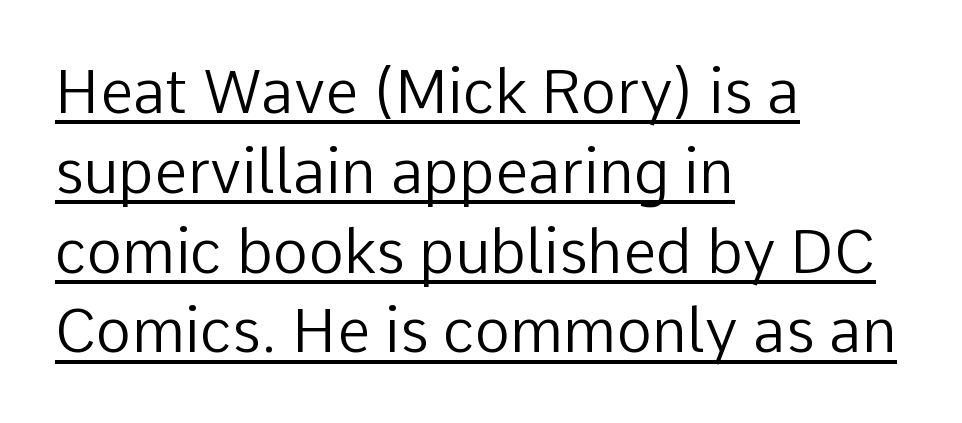
The image shows 60 px regular-weight sans-serif type, upright; set left-aligned, normal line spacing (1.33x), normal letter spacing, underlined; low stroke contrast and a medium x-height.
